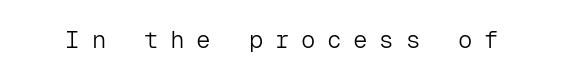
The image shows 24 px text type, upright; set unusually wide letter spacing (+0.49 em), not underlined.
